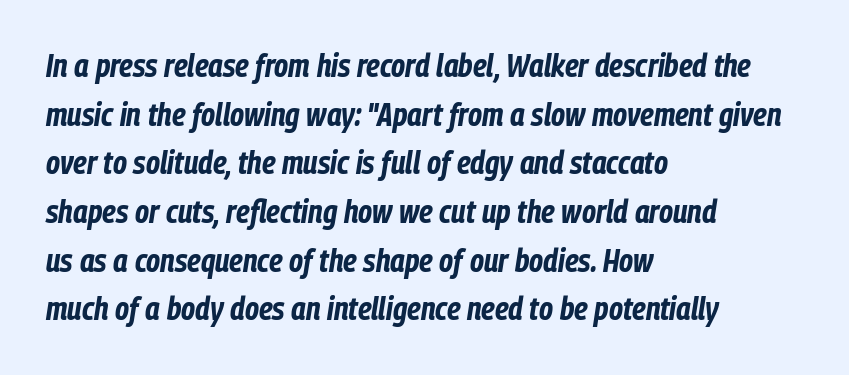
Q: Is the text bold? A: Yes.
Q: Is the text italic (slanted)? A: Yes, it leans right by about 9 degrees.
Q: Is the text underlined? A: No.
Q: How is the paragraph aligned? A: Left-aligned.
Q: Is the spacing between letters normal or unusually wide? A: Normal.
Q: Is the spacing between lines tight, normal or loose? A: Normal.
Q: Width (condensed, normal, or wide)? A: Condensed.
Q: Stroke contrast? A: Low.
Q: x-height? A: Medium.
Q: Monospaced? A: No.
